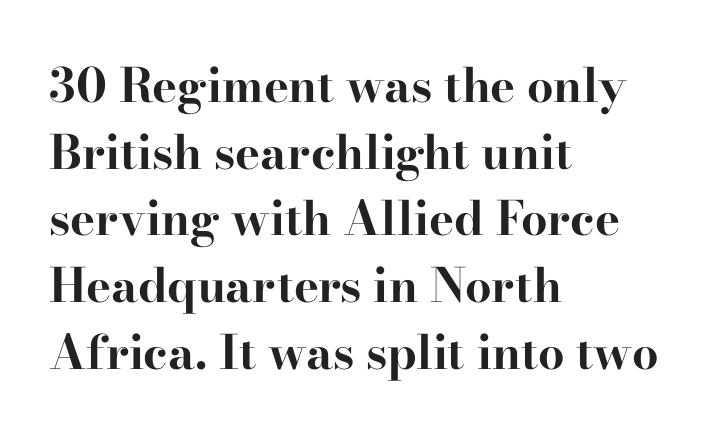
{"serif": "yes", "italic": "no", "bold": "yes", "weight": "bold", "width": "wide", "stroke_contrast": "high", "x_height": "small", "monospaced": "no", "underline": "no", "align": "left", "line_spacing": "normal", "line_spacing_ratio": 1.42, "letter_spacing": "normal", "letter_spacing_em": 0.0, "glyph_px": 47}
